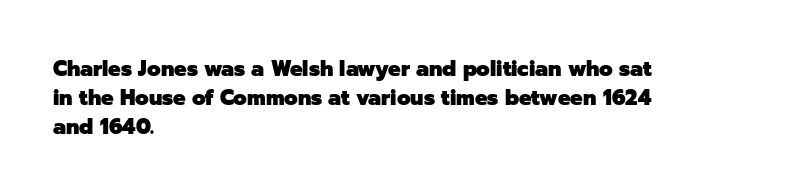
Leftover space on each line is placed entirely after the last word. The baseline area is clear. Tracking value appears to be zero — textbook default spacing. Is the type bold? Yes — the strokes are clearly thick and heavy.
